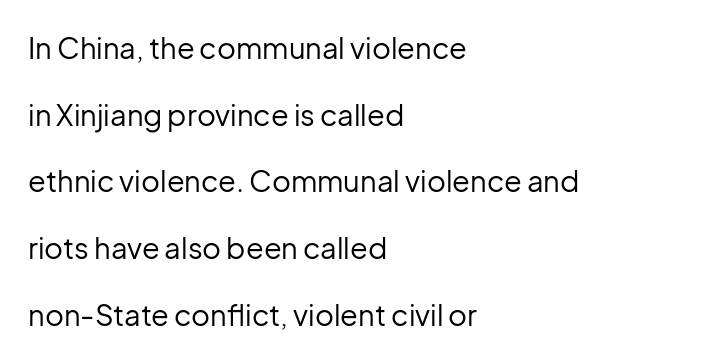
Q: Is the text bold? A: No.
Q: Is the text italic (slanted)? A: No, it is upright.
Q: Is the typeface a serif or a sans-serif typeface? A: Sans-serif.
Q: Is the text underlined? A: No.
Q: How is the paragraph aligned? A: Left-aligned.
Q: Is the spacing between letters normal or unusually wide? A: Normal.
Q: Is the spacing between lines tight, normal or loose? A: Loose.
Q: Width (condensed, normal, or wide)? A: Normal.
Q: Stroke contrast? A: Low.
Q: x-height? A: Medium.
Q: Monospaced? A: No.
